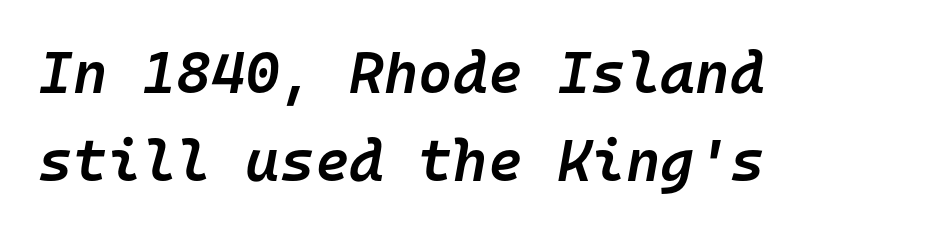
Monospaced: the letters line up in strict vertical columns. Words appear dense and cohesive because spacing is normal. Students, observe: this is what conventionally led text looks like. Where is the straight margin? On the left.
